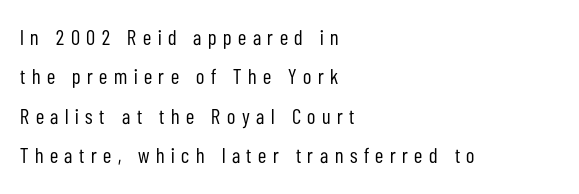
The image shows 21 px text type, upright; set left-aligned, line spacing 1.88x, unusually wide letter spacing (+0.31 em), not underlined.
